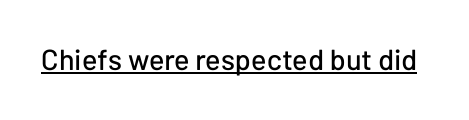
Q: Is the text italic (slanted)? A: No, it is upright.
Q: Is the typeface a serif or a sans-serif typeface? A: Sans-serif.
Q: Is the text underlined? A: Yes.
Q: Is the spacing between letters normal or unusually wide? A: Normal.
Q: Width (condensed, normal, or wide)? A: Normal.
Q: Stroke contrast? A: Low.
Q: x-height? A: Medium.
Q: Monospaced? A: No.
